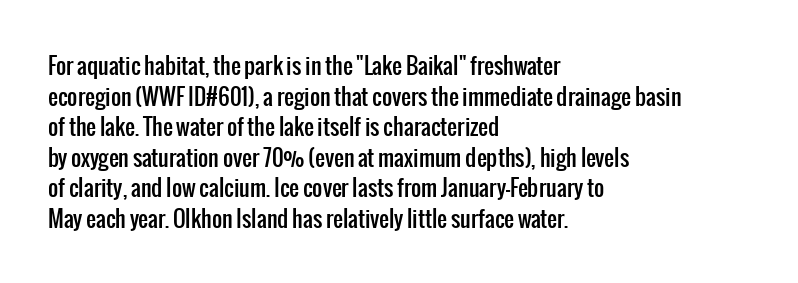
Q: Is the text italic (slanted)? A: No, it is upright.
Q: Is the text underlined? A: No.
Q: How is the paragraph aligned? A: Left-aligned.
Q: Is the spacing between letters normal or unusually wide? A: Normal.
Q: Is the spacing between lines tight, normal or loose? A: Normal.
